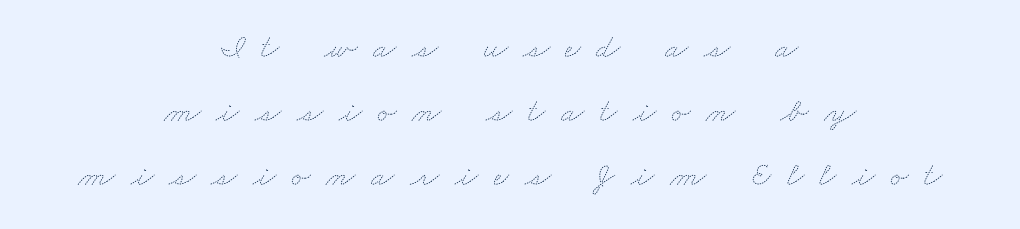
Q: Is the text bold? A: No.
Q: Is the text underlined? A: No.
Q: How is the paragraph aligned? A: Centered.
Q: Is the spacing between letters normal or unusually wide? A: Unusually wide.
Q: Width (condensed, normal, or wide)? A: Wide.
Q: Stroke contrast? A: Medium.
Q: x-height? A: Small.
Q: Monospaced? A: No.
